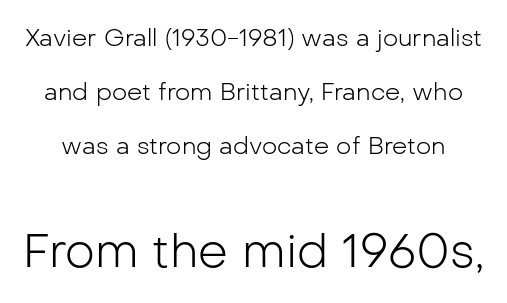
{"serif": "no", "italic": "no", "bold": "no", "weight": "light", "width": "normal", "stroke_contrast": "low", "x_height": "medium", "monospaced": "no", "underline": "no", "line_spacing": "loose", "line_spacing_ratio": 2.24, "letter_spacing": "normal", "letter_spacing_em": 0.0, "larger_block": "second", "size_ratio": 1.96, "glyph_px": 47}
